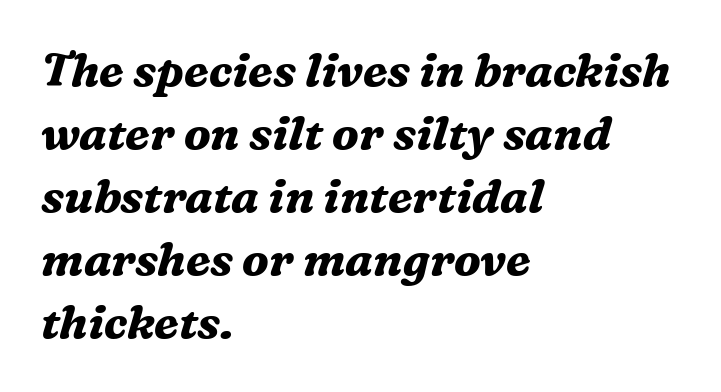
The image shows 46 px bold serif type, italic (leaning right); set left-aligned, normal line spacing (1.37x), normal letter spacing, not underlined; medium stroke contrast and a medium x-height.
